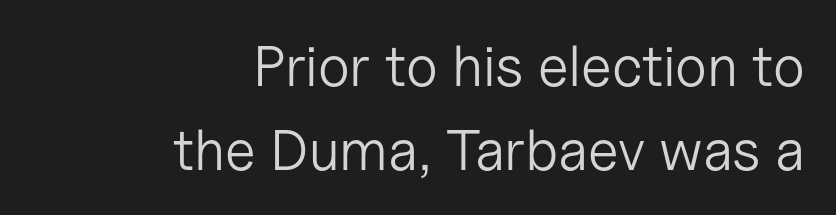
The image shows 57 px light sans-serif type, upright; set right-aligned, normal line spacing (1.47x), normal letter spacing, not underlined; low stroke contrast and a medium x-height.
